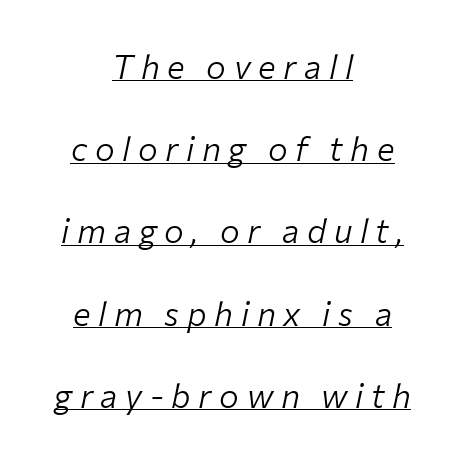
Q: Is the text bold? A: No.
Q: Is the text italic (slanted)? A: Yes, it leans right by about 12 degrees.
Q: Is the text underlined? A: Yes.
Q: How is the paragraph aligned? A: Centered.
Q: Is the spacing between letters normal or unusually wide? A: Unusually wide.
Q: Is the spacing between lines tight, normal or loose? A: Loose.
Q: Width (condensed, normal, or wide)? A: Normal.
Q: Stroke contrast? A: Low.
Q: x-height? A: Medium.
Q: Monospaced? A: No.
